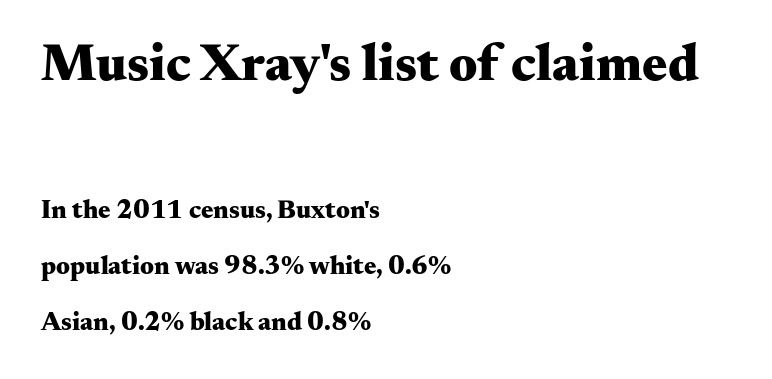
The passage shown is typeset with a serif family. Caption: bold face, heavy strokes. The passage shown is typed in a proportional face where columns would drift. Block one is the big one; block two sits smaller underneath.
